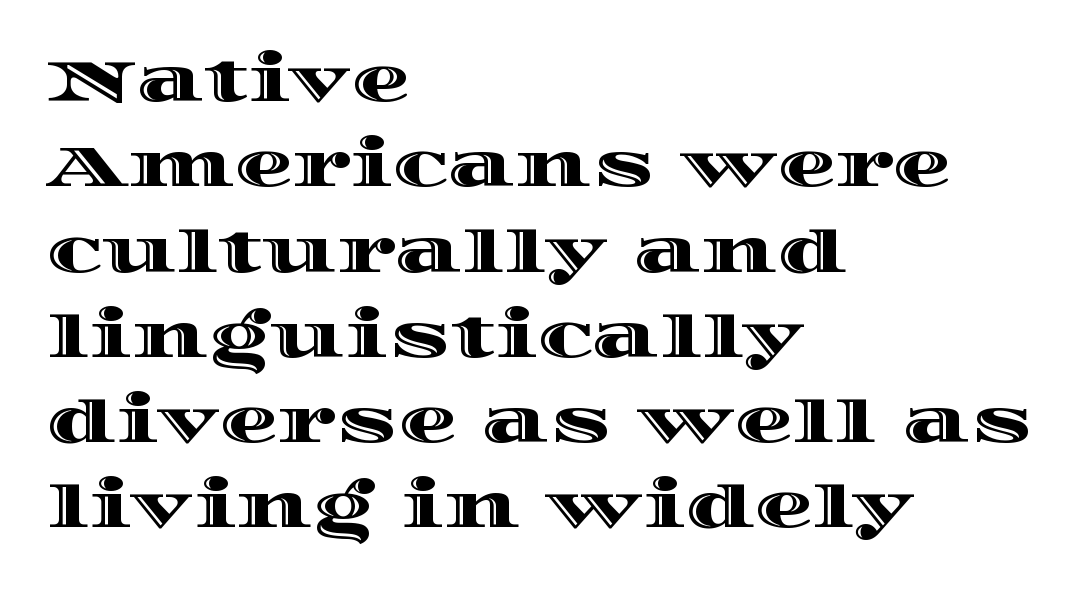
The image shows 58 px wide type, upright; set left-aligned, normal line spacing (1.47x), normal letter spacing, not underlined; a large x-height.
